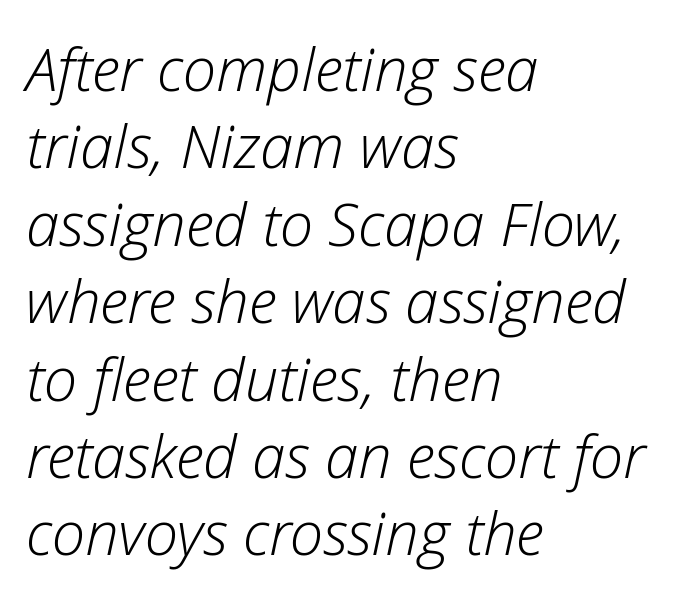
{"italic": "yes", "lean": "right", "slant_degrees": 12, "bold": "no", "weight": "light", "width": "normal", "stroke_contrast": "low", "x_height": "medium", "monospaced": "no", "underline": "no", "align": "left", "line_spacing": "normal", "line_spacing_ratio": 1.29, "letter_spacing": "normal", "letter_spacing_em": 0.0, "glyph_px": 60}
